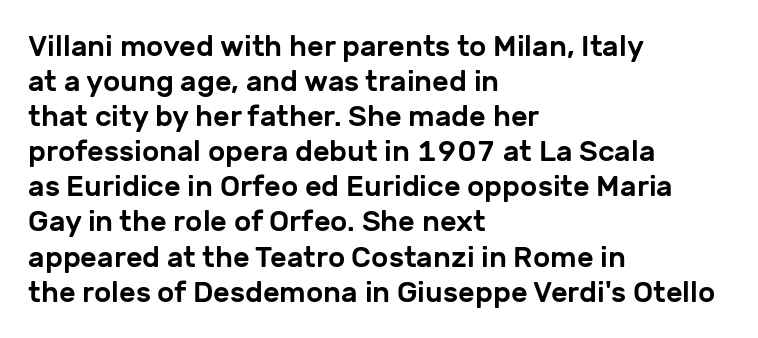
Q: Is the text italic (slanted)? A: No, it is upright.
Q: Is the typeface a serif or a sans-serif typeface? A: Sans-serif.
Q: Is the text underlined? A: No.
Q: How is the paragraph aligned? A: Left-aligned.
Q: Is the spacing between letters normal or unusually wide? A: Normal.
Q: Width (condensed, normal, or wide)? A: Normal.
Q: Stroke contrast? A: Low.
Q: x-height? A: Medium.
Q: Monospaced? A: No.
